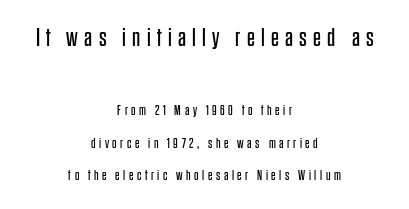
A bare baseline throughout the passage. Caption: upper text group enlarged, lower text group reduced. In terms of posture, this sample is upright. The letters look calm and open, with moderate or lighter stems. Glyph-to-glyph distance is far greater than everyday printed text. The block of text is sparse from top to bottom, with ample space between rows.
